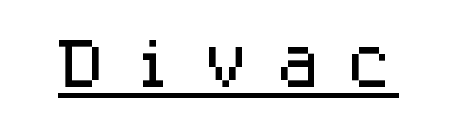
Q: Is the text italic (slanted)? A: No, it is upright.
Q: Is the typeface a serif or a sans-serif typeface? A: Sans-serif.
Q: Is the text underlined? A: Yes.
Q: Is the spacing between letters normal or unusually wide? A: Unusually wide.
Q: Width (condensed, normal, or wide)? A: Normal.
Q: Stroke contrast? A: Low.
Q: x-height? A: Large.
Q: Monospaced? A: Yes.
